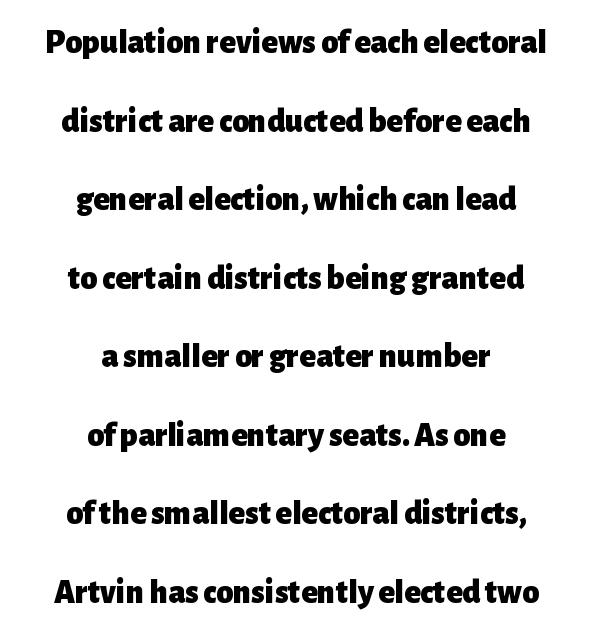
Q: Is the text bold? A: Yes.
Q: Is the text italic (slanted)? A: No, it is upright.
Q: Is the typeface a serif or a sans-serif typeface? A: Sans-serif.
Q: Is the text underlined? A: No.
Q: How is the paragraph aligned? A: Centered.
Q: Is the spacing between letters normal or unusually wide? A: Normal.
Q: Is the spacing between lines tight, normal or loose? A: Loose.
Q: Width (condensed, normal, or wide)? A: Normal.
Q: Stroke contrast? A: Low.
Q: x-height? A: Medium.
Q: Monospaced? A: No.
